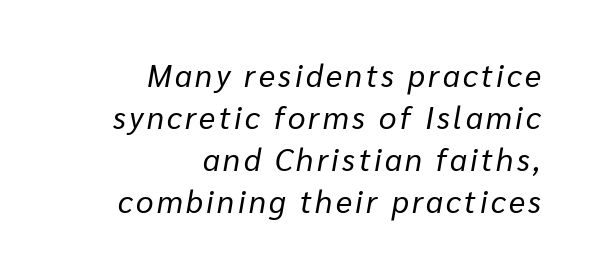
{"italic": "yes", "lean": "right", "slant_degrees": 10, "bold": "no", "weight": "regular", "width": "normal", "stroke_contrast": "low", "x_height": "medium", "monospaced": "no", "underline": "no", "align": "right", "line_spacing": "normal", "line_spacing_ratio": 1.36, "glyph_px": 31}
